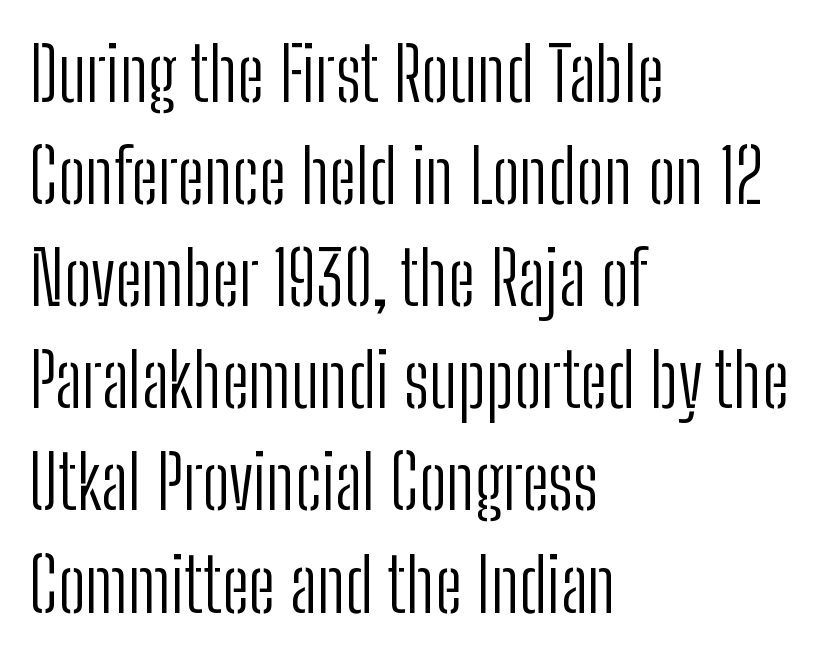
The image shows 74 px light, condensed sans-serif type, upright; set left-aligned, normal line spacing (1.38x), normal letter spacing, not underlined; low stroke contrast and a medium x-height.
